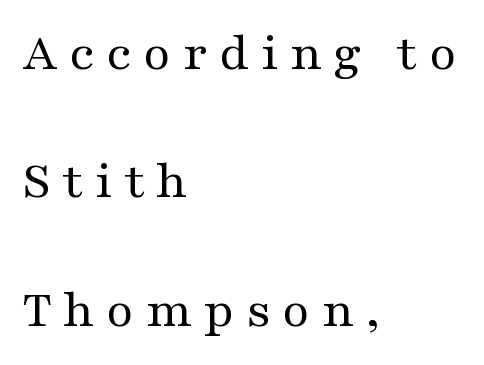
{"serif": "yes", "italic": "no", "bold": "no", "weight": "regular", "width": "wide", "stroke_contrast": "medium", "x_height": "medium", "monospaced": "no", "underline": "no", "align": "left", "line_spacing": "loose", "line_spacing_ratio": 2.42, "letter_spacing": "wide", "letter_spacing_em": 0.22, "glyph_px": 53}
